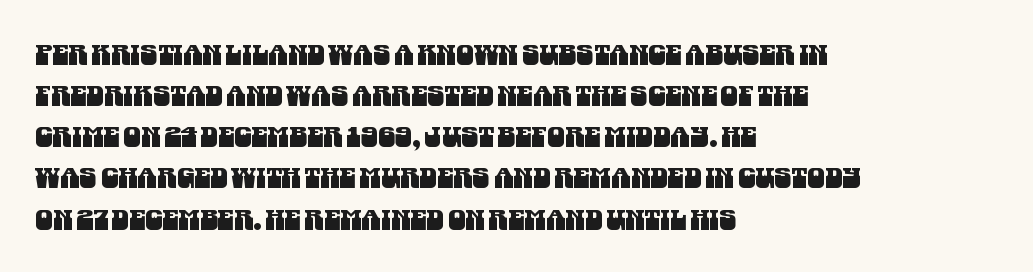
{"serif": "no", "width": "condensed", "stroke_contrast": "medium", "x_height": "large", "monospaced": "no", "underline": "no", "align": "left", "line_spacing": "normal", "line_spacing_ratio": 1.47, "letter_spacing": "normal", "letter_spacing_em": 0.0, "glyph_px": 28}
